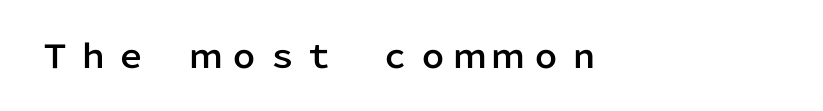
Q: Is the text italic (slanted)? A: No, it is upright.
Q: Is the typeface a serif or a sans-serif typeface? A: Sans-serif.
Q: Is the text underlined? A: No.
Q: Width (condensed, normal, or wide)? A: Normal.
Q: Stroke contrast? A: Low.
Q: x-height? A: Medium.
Q: Monospaced? A: No.
